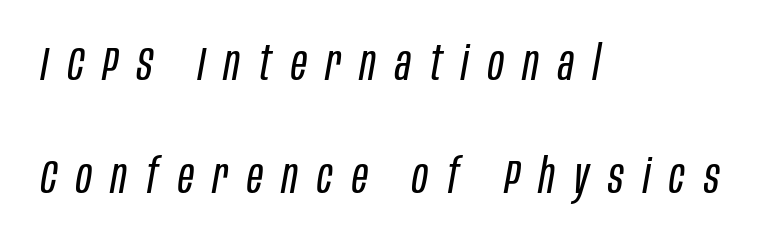
{"italic": "yes", "lean": "right", "slant_degrees": 10, "bold": "no", "weight": "regular", "width": "condensed", "stroke_contrast": "low", "x_height": "large", "monospaced": "no", "underline": "no", "align": "left", "line_spacing": "loose", "line_spacing_ratio": 2.36, "letter_spacing": "wide", "letter_spacing_em": 0.4, "glyph_px": 48}
